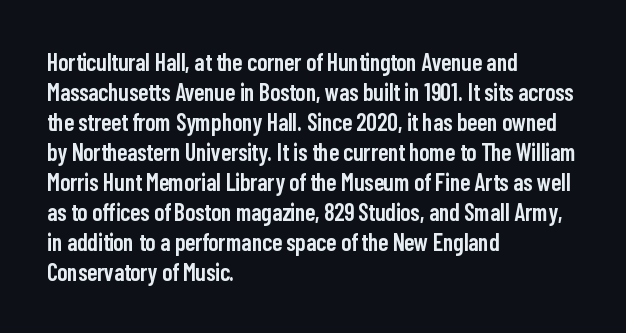
The image shows 24 px text type, upright; set left-aligned, normal line spacing (1.25x), normal letter spacing, not underlined.
